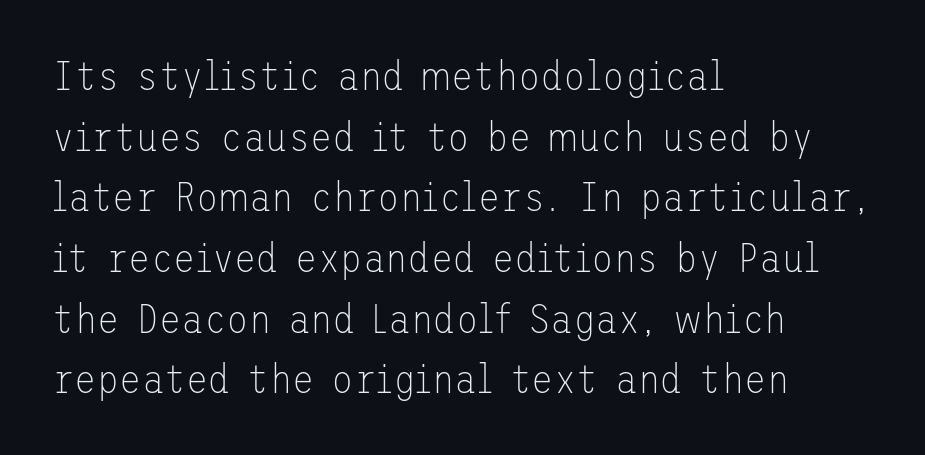
{"serif": "no", "italic": "no", "bold": "no", "weight": "thin", "width": "normal", "stroke_contrast": "low", "x_height": "medium", "underline": "no", "align": "left", "line_spacing": "normal", "line_spacing_ratio": 1.48, "letter_spacing": "normal", "letter_spacing_em": 0.0, "glyph_px": 41}
